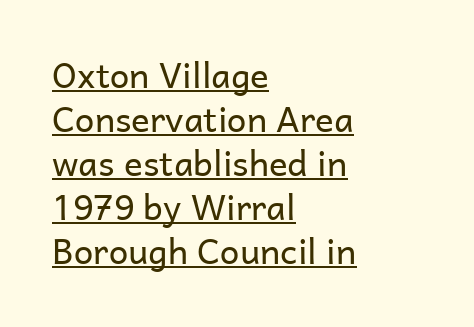
{"serif": "no", "italic": "no", "bold": "no", "weight": "regular", "width": "normal", "stroke_contrast": "low", "x_height": "medium", "monospaced": "no", "underline": "yes", "align": "left", "line_spacing": "normal", "line_spacing_ratio": 1.26, "letter_spacing": "normal", "letter_spacing_em": 0.0, "glyph_px": 35}
